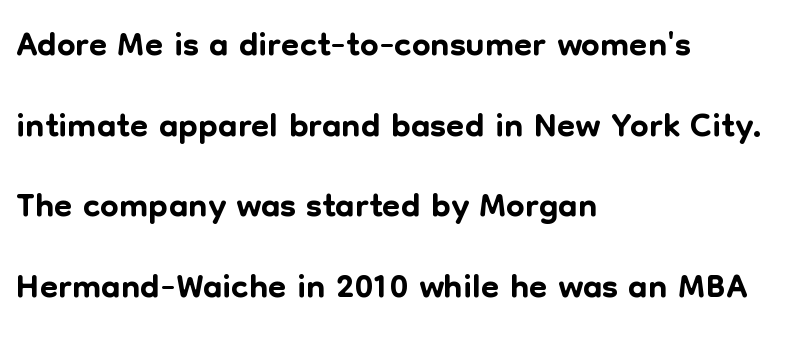
The image shows 53 px sans-serif type, upright; set left-aligned, normal line spacing (1.52x), normal letter spacing, not underlined; low stroke contrast and a medium x-height.
